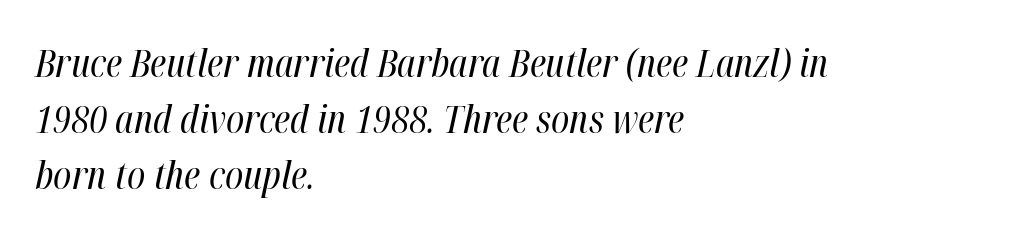
Q: Is the text bold? A: No.
Q: Is the text italic (slanted)? A: Yes, it leans right by about 12 degrees.
Q: Is the text underlined? A: No.
Q: How is the paragraph aligned? A: Left-aligned.
Q: Is the spacing between letters normal or unusually wide? A: Normal.
Q: Is the spacing between lines tight, normal or loose? A: Normal.
Q: Width (condensed, normal, or wide)? A: Condensed.
Q: Stroke contrast? A: High.
Q: x-height? A: Medium.
Q: Monospaced? A: No.
